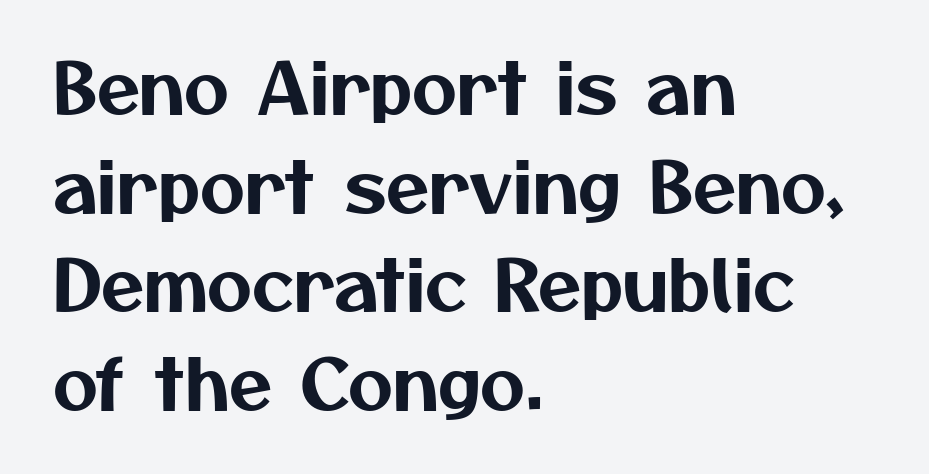
The image shows 70 px sans-serif type; set left-aligned, normal line spacing (1.41x), normal letter spacing, not underlined; medium stroke contrast and a medium x-height.
